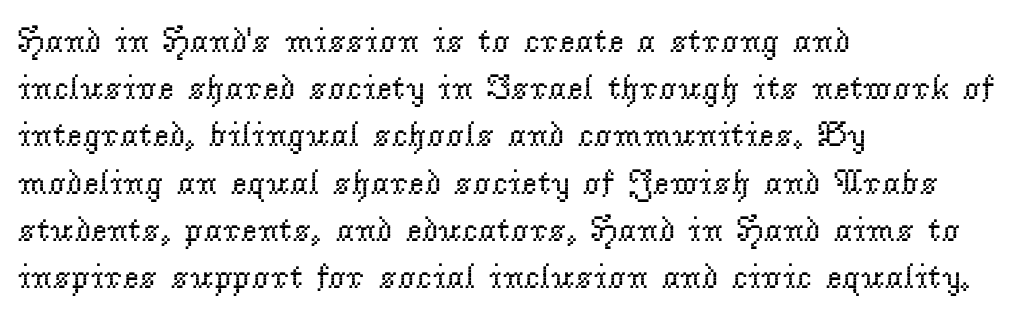
The image shows 35 px regular-weight serif type, upright; set left-aligned, normal line spacing (1.35x), normal letter spacing, not underlined; low stroke contrast and a small x-height.
